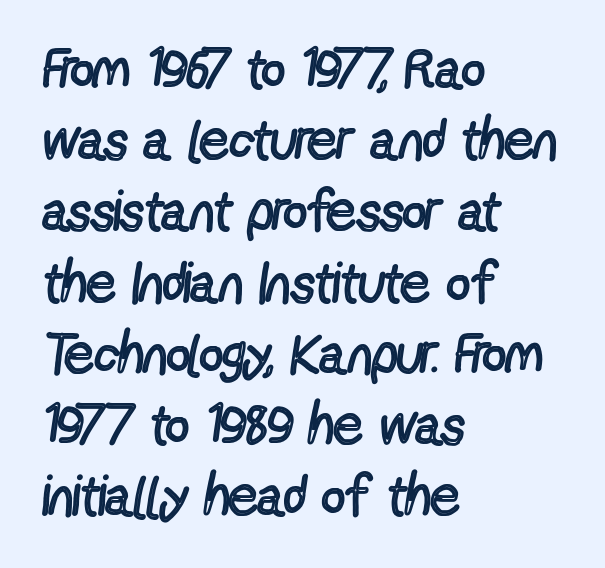
Nothing unusual about the tracking: characters are spaced as the font intends. The rendering shows plain stroke endings on the letterforms — a sans-serif design. The letters advance in unequal steps, a hallmark of proportional type. The line-height multiplier appears to be the usual default. The space beneath each line is pristine and unruled.
